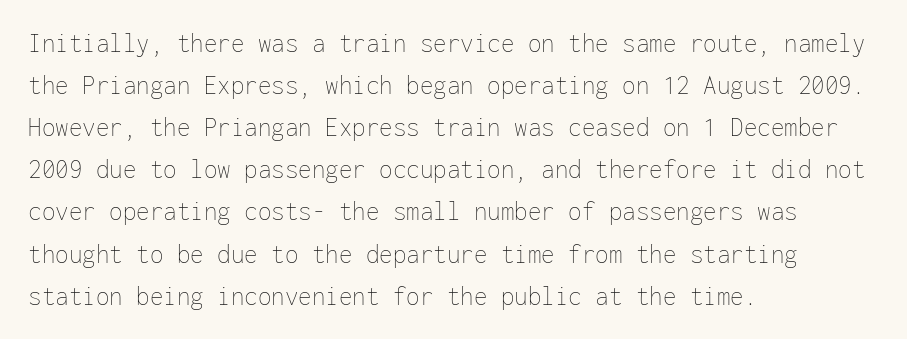
Each new line begins a customary step beneath the previous one. The passage shown is not underscored anywhere. Weight: not bold — regular or lighter. Nope, not italic — everything's standing straight. A classic flush-left, rag-right setting is used for this passage.
